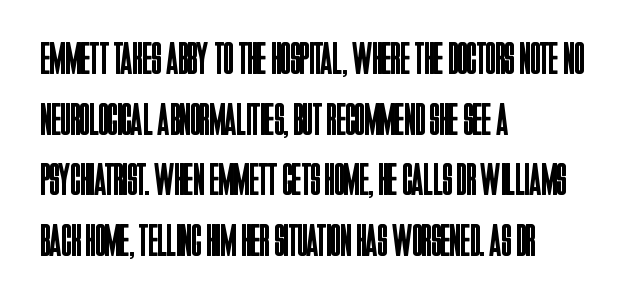
{"serif": "no", "italic": "no", "bold": "no", "weight": "regular", "width": "condensed", "stroke_contrast": "low", "x_height": "large", "monospaced": "no", "underline": "no", "align": "left", "line_spacing": "normal", "line_spacing_ratio": 1.35, "letter_spacing": "normal", "letter_spacing_em": 0.0, "glyph_px": 45}
